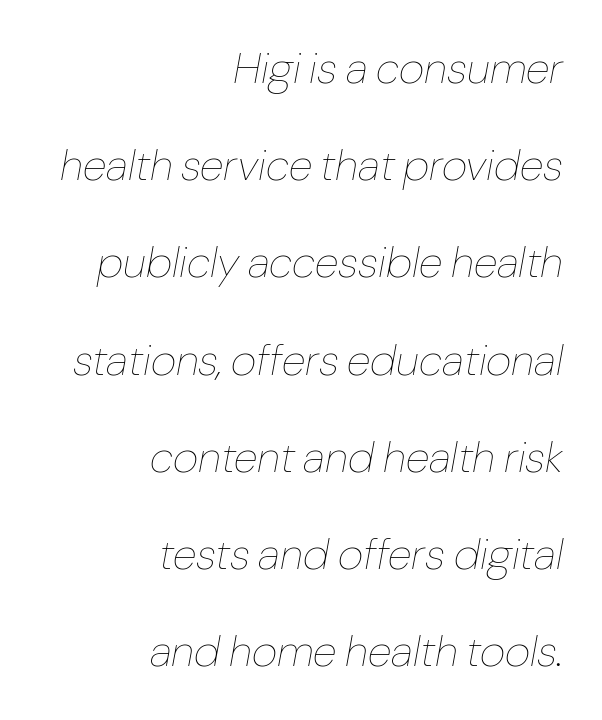
Leftover space on each line is placed entirely before the opening word. Between one letter and the next there's only the usual sliver of space. Rule under the text: the space is simply empty. Successive baselines arrive slowly, with a big drop between each. Here the designer chose a conventional face with non-uniform glyph widths. Posture: slanted.
